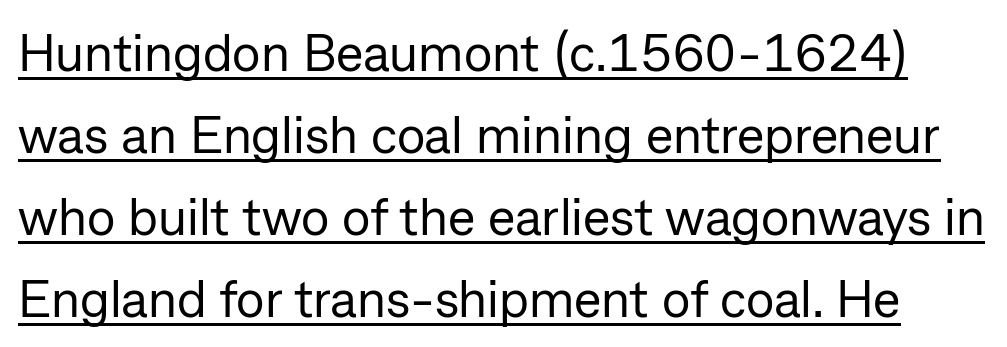
The image shows 52 px regular-weight sans-serif type, upright; set normal line spacing (1.58x), normal letter spacing, underlined; low stroke contrast and a medium x-height.
